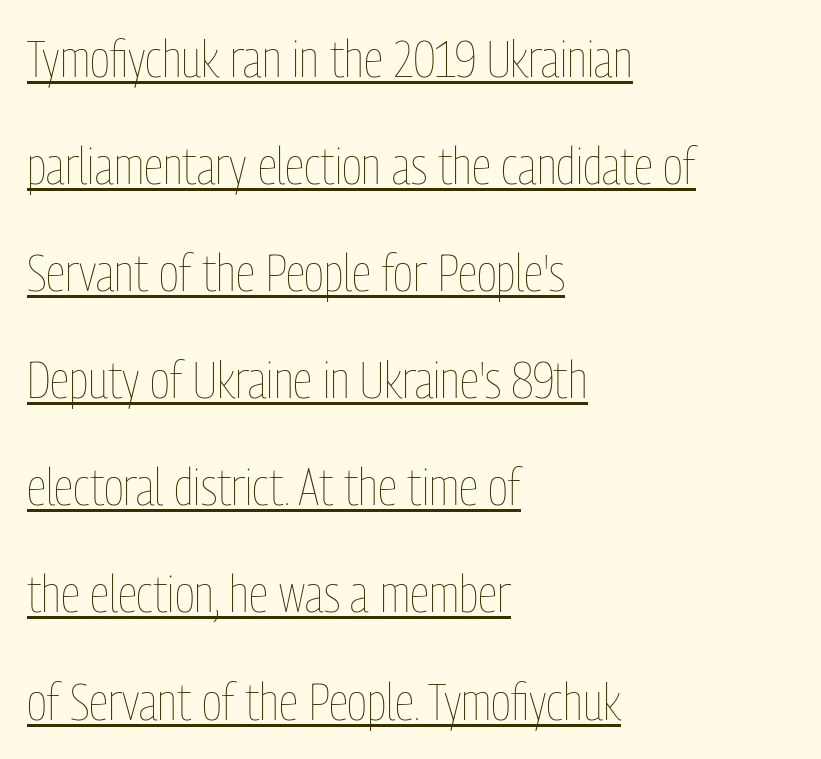
{"italic": "no", "bold": "no", "weight": "thin", "width": "condensed", "stroke_contrast": "low", "x_height": "medium", "monospaced": "no", "underline": "yes", "align": "left", "line_spacing": "loose", "line_spacing_ratio": 2.1, "letter_spacing": "normal", "letter_spacing_em": 0.0, "glyph_px": 51}
